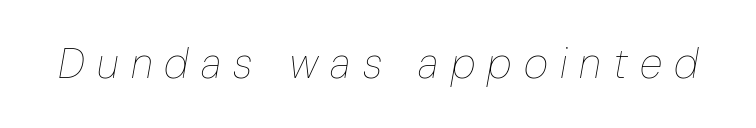
Q: Is the text bold? A: No.
Q: Is the text italic (slanted)? A: Yes, it leans right by about 10 degrees.
Q: Is the text underlined? A: No.
Q: Is the spacing between letters normal or unusually wide? A: Unusually wide.
Q: Width (condensed, normal, or wide)? A: Condensed.
Q: Stroke contrast? A: Low.
Q: x-height? A: Medium.
Q: Monospaced? A: No.
